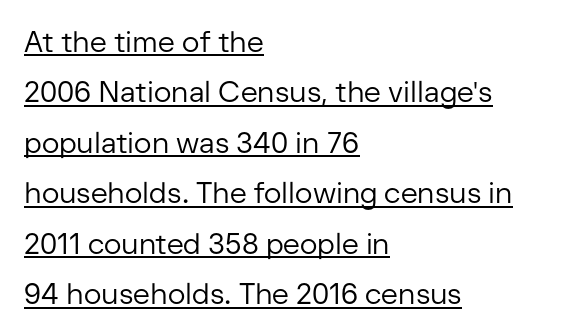
The image shows 29 px regular-weight sans-serif type, upright; set left-aligned, line spacing 1.74x, normal letter spacing, underlined; low stroke contrast and a medium x-height.
